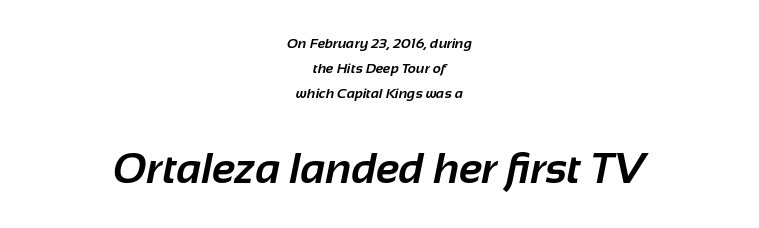
{"serif": "no", "bold": "yes", "weight": "bold", "width": "normal", "stroke_contrast": "low", "x_height": "medium", "monospaced": "no", "underline": "no", "align": "center", "line_spacing_ratio": 1.77, "letter_spacing": "normal", "letter_spacing_em": 0.0, "larger_block": "second", "size_ratio": 3.07, "glyph_px": 43}
